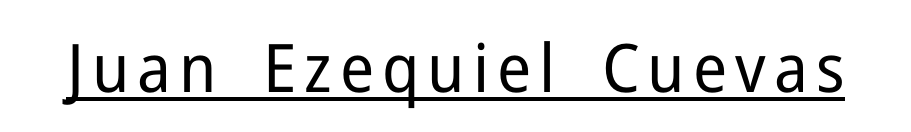
Q: Is the text bold? A: No.
Q: Is the text italic (slanted)? A: No, it is upright.
Q: Is the typeface a serif or a sans-serif typeface? A: Sans-serif.
Q: Is the text underlined? A: Yes.
Q: Width (condensed, normal, or wide)? A: Normal.
Q: Stroke contrast? A: Low.
Q: x-height? A: Medium.
Q: Monospaced? A: No.
